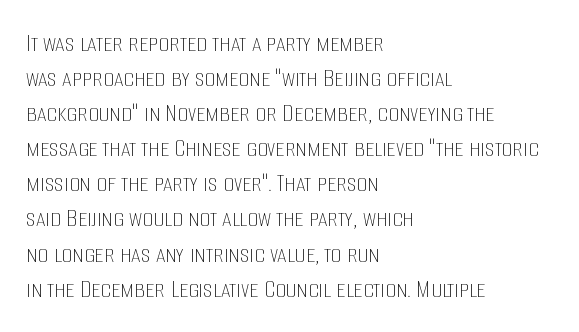
Q: Is the text bold? A: No.
Q: Is the text italic (slanted)? A: No, it is upright.
Q: Is the text underlined? A: No.
Q: How is the paragraph aligned? A: Left-aligned.
Q: Is the spacing between letters normal or unusually wide? A: Normal.
Q: Is the spacing between lines tight, normal or loose? A: Normal.
